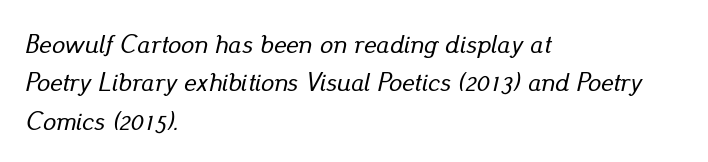
Words appear dense and cohesive because spacing is normal. Every character sits at an angle, as italics do. A bare baseline throughout the passage. Each new line begins a customary step beneath the previous one. This sample is left-justified, so line endings fall wherever the words run out.
